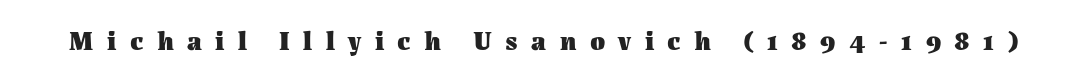
Glyph-to-glyph distance is far greater than everyday printed text. These lines were composed using upright roman letters. The area under the type is left untouched. Weight: bold.
